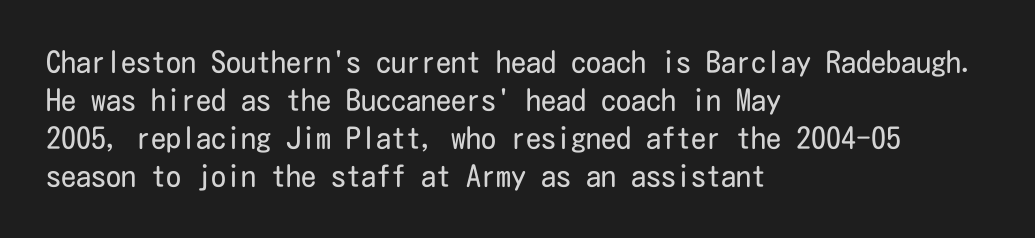
The letters sit at their default tracking, neither squeezed nor spread. Layout note: lines flush left. Bold? No — there's no thickening of the strokes. Letterform terminals end flat and unadorned throughout the passage. Designer's note — italics off, roman on. Quick note: interline space is typical.
